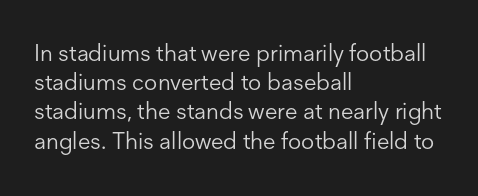
{"italic": "no", "bold": "no", "underline": "no", "align": "left", "line_spacing": "normal", "line_spacing_ratio": 1.27, "letter_spacing": "normal", "letter_spacing_em": 0.0, "glyph_px": 23}
